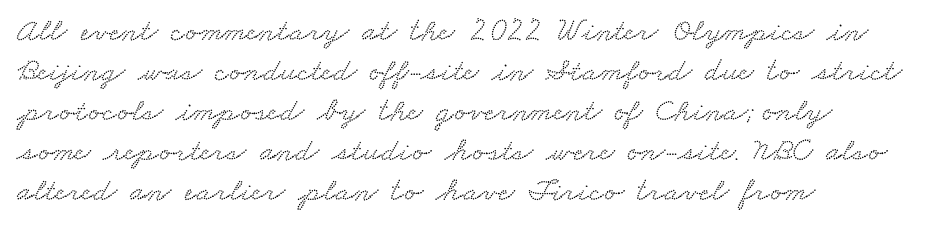
{"serif": "yes", "width": "wide", "stroke_contrast": "low", "x_height": "small", "monospaced": "no", "underline": "no", "align": "left", "line_spacing_ratio": 1.21, "letter_spacing": "normal", "letter_spacing_em": 0.0, "glyph_px": 33}
